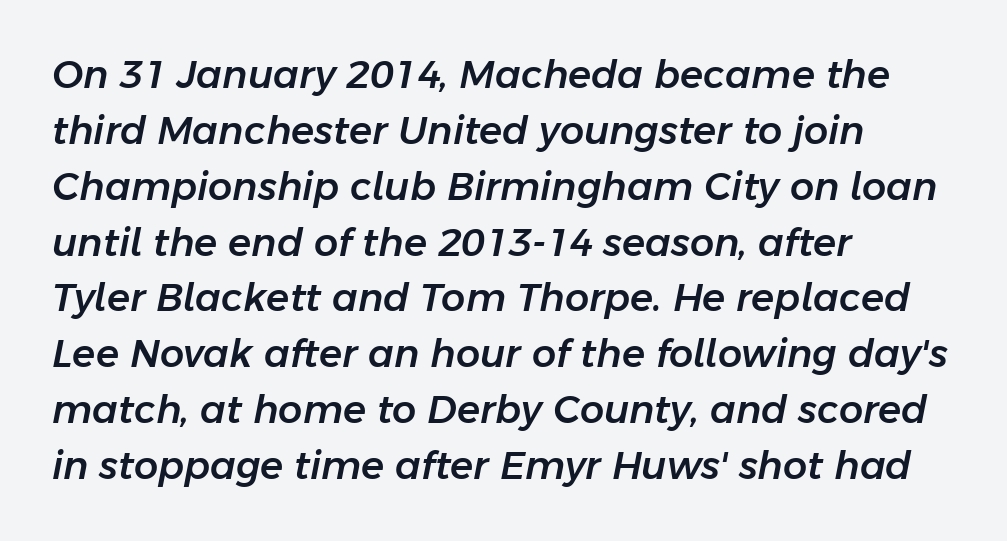
{"italic": "yes", "lean": "right", "slant_degrees": 11, "width": "normal", "stroke_contrast": "low", "x_height": "medium", "monospaced": "no", "underline": "no", "align": "left", "line_spacing": "normal", "line_spacing_ratio": 1.47, "letter_spacing": "normal", "letter_spacing_em": 0.0, "glyph_px": 38}
